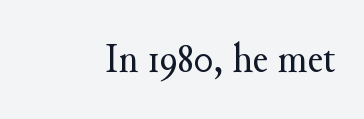
Is this a fixed-width face? No — the glyphs have proportional, varying widths. Characters follow at the spacing the type designer built in. Rendered with straight, roman letterforms. Honestly, there is no underline to notice here at all. The passage shown is typeset with a serif family.
